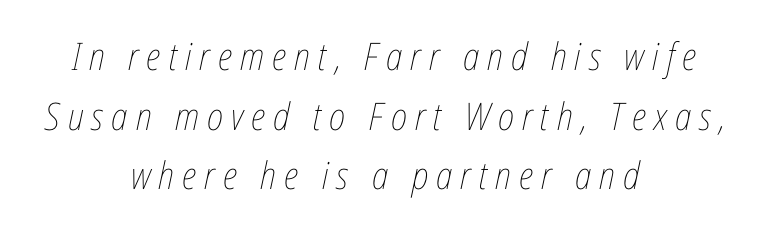
The image shows 38 px thin, condensed type, italic (leaning right); set centered, normal line spacing (1.57x), unusually wide letter spacing (+0.21 em), not underlined; low stroke contrast and a medium x-height.
